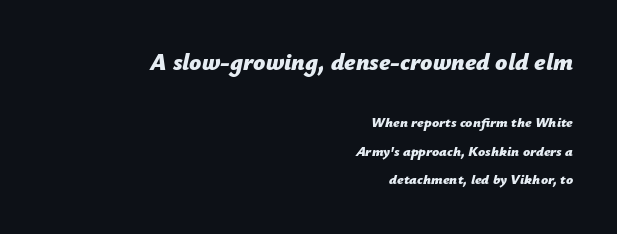
{"italic": "yes", "lean": "right", "slant_degrees": 12, "bold": "yes", "underline": "no", "align": "right", "line_spacing": "loose", "line_spacing_ratio": 2.04, "letter_spacing": "normal", "letter_spacing_em": 0.0, "larger_block": "first", "size_ratio": 1.71, "glyph_px": 24}
